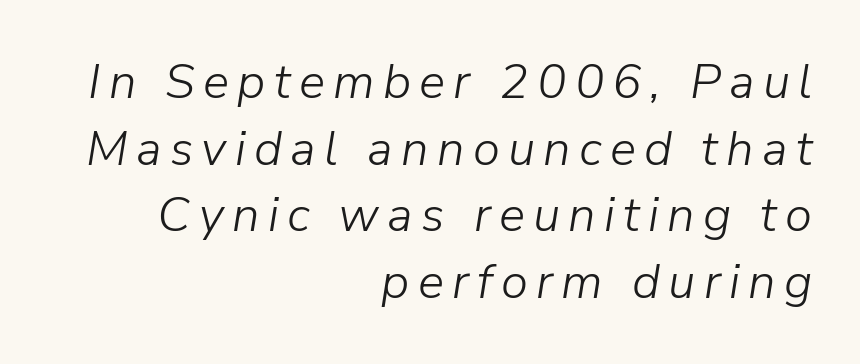
{"italic": "yes", "lean": "right", "slant_degrees": 9, "bold": "no", "weight": "light", "width": "normal", "stroke_contrast": "low", "x_height": "medium", "monospaced": "no", "underline": "no", "align": "right", "line_spacing": "normal", "line_spacing_ratio": 1.36, "glyph_px": 49}
